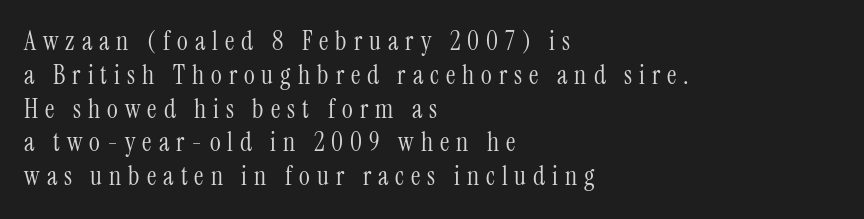
The image shows 26 px text type, upright; set left-aligned, normal line spacing (1.3x), unusually wide letter spacing (+0.27 em), not underlined.
